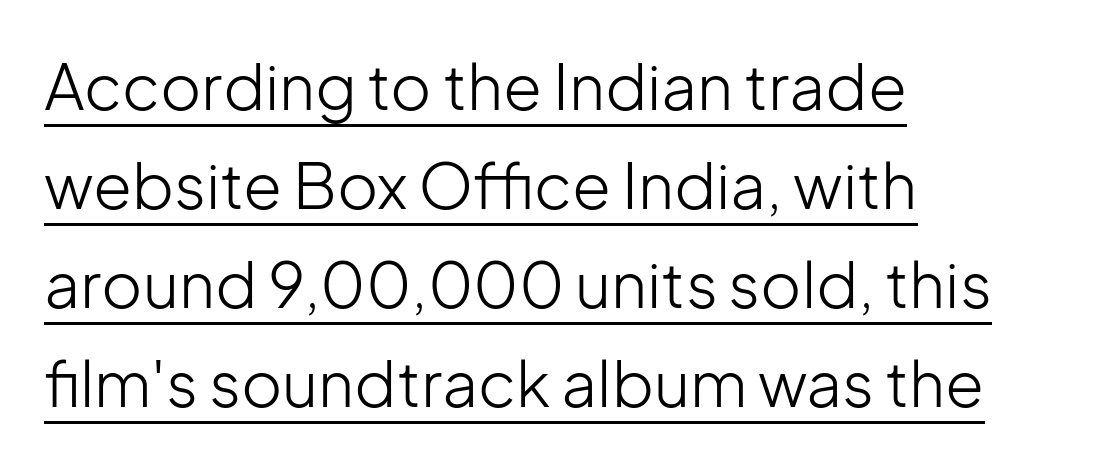
The image shows 63 px light sans-serif type, upright; set left-aligned, normal line spacing (1.57x), normal letter spacing, underlined; low stroke contrast and a medium x-height.
